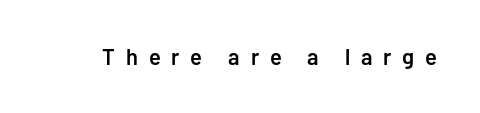
The image shows 22 px text type, upright; set unusually wide letter spacing (+0.49 em), not underlined.
